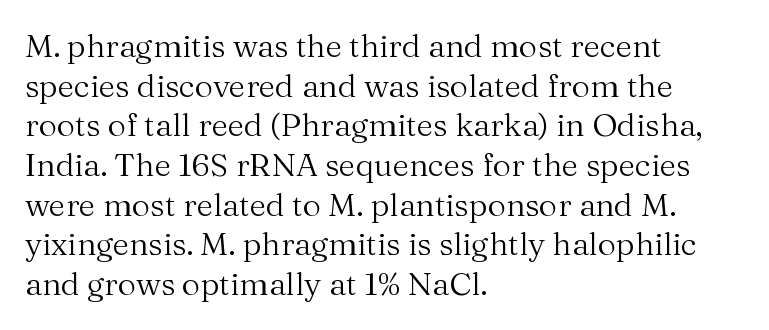
The image shows 32 px regular-weight serif type, upright; set left-aligned, line spacing 1.24x, normal letter spacing, not underlined; medium stroke contrast and a medium x-height.
